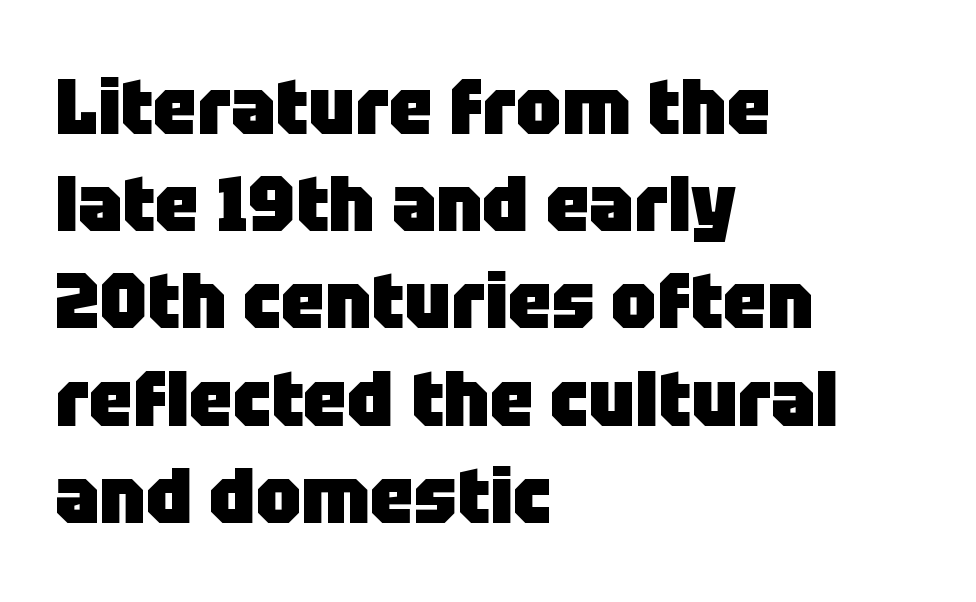
Q: Is the text bold? A: Yes.
Q: Is the text italic (slanted)? A: No, it is upright.
Q: Is the typeface a serif or a sans-serif typeface? A: Sans-serif.
Q: Is the text underlined? A: No.
Q: How is the paragraph aligned? A: Left-aligned.
Q: Is the spacing between letters normal or unusually wide? A: Normal.
Q: Width (condensed, normal, or wide)? A: Normal.
Q: Stroke contrast? A: Low.
Q: x-height? A: Large.
Q: Monospaced? A: No.
